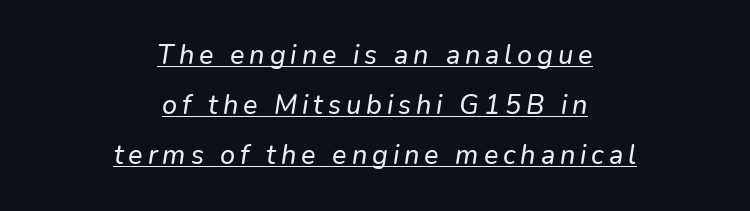
The typesetter chose a symmetrical, centered arrangement here. Italic? Definitely — the glyphs are oblique. Compared with undecorated copy, this sample adds a rule below the words.
